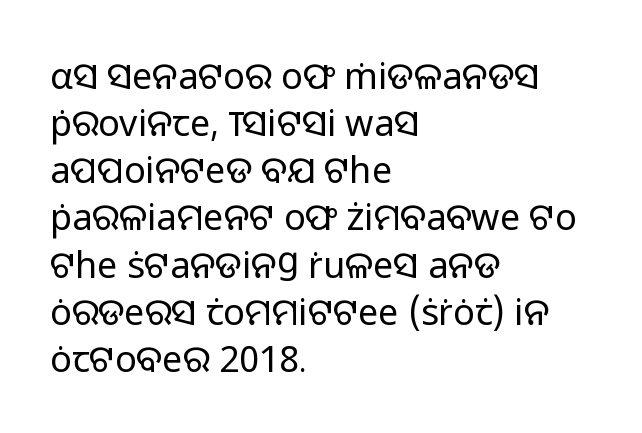
What stands out about the letter spacing? Nothing — it is the standard amount. This rendering features lettering with no underline. Regarding serifs, this sample does without them. Spacing verdict: proportional, widths tailored to each character. Do the letters lean? They stand straight.
